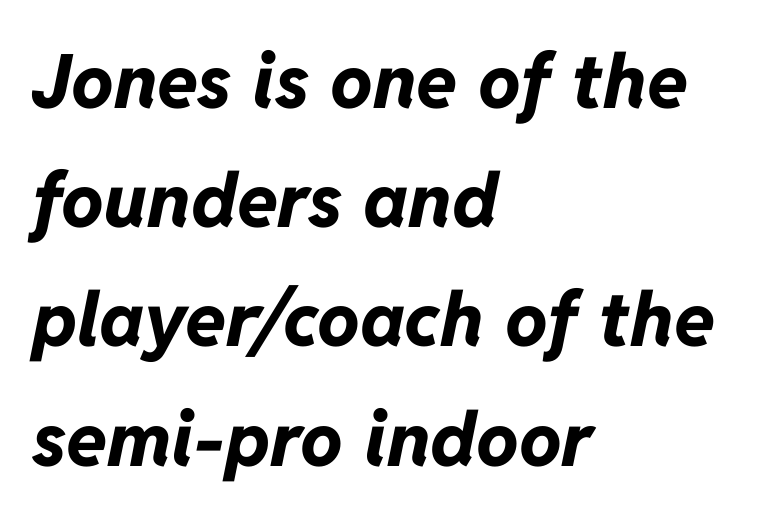
Q: Is the text bold? A: Yes.
Q: Is the text italic (slanted)? A: Yes, it leans right by about 11 degrees.
Q: Is the text underlined? A: No.
Q: How is the paragraph aligned? A: Left-aligned.
Q: Is the spacing between letters normal or unusually wide? A: Normal.
Q: Is the spacing between lines tight, normal or loose? A: Normal.
Q: Width (condensed, normal, or wide)? A: Normal.
Q: Stroke contrast? A: Low.
Q: x-height? A: Medium.
Q: Monospaced? A: No.
